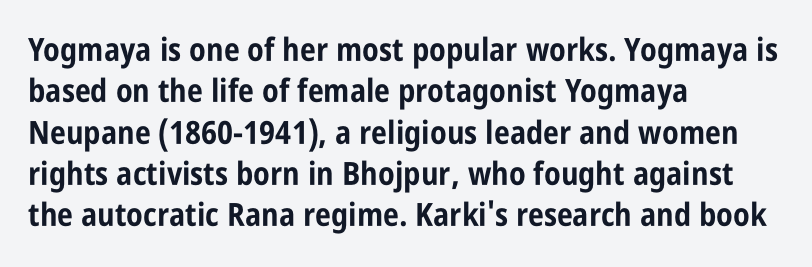
{"serif": "no", "italic": "no", "bold": "yes", "weight": "bold", "width": "condensed", "stroke_contrast": "low", "x_height": "large", "monospaced": "no", "underline": "no", "align": "left", "line_spacing": "normal", "line_spacing_ratio": 1.29, "letter_spacing": "normal", "letter_spacing_em": 0.0, "glyph_px": 32}
